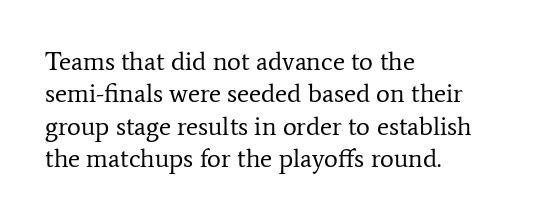
Q: Is the text bold? A: No.
Q: Is the text italic (slanted)? A: No, it is upright.
Q: Is the text underlined? A: No.
Q: How is the paragraph aligned? A: Left-aligned.
Q: Is the spacing between letters normal or unusually wide? A: Normal.
Q: Is the spacing between lines tight, normal or loose? A: Normal.
